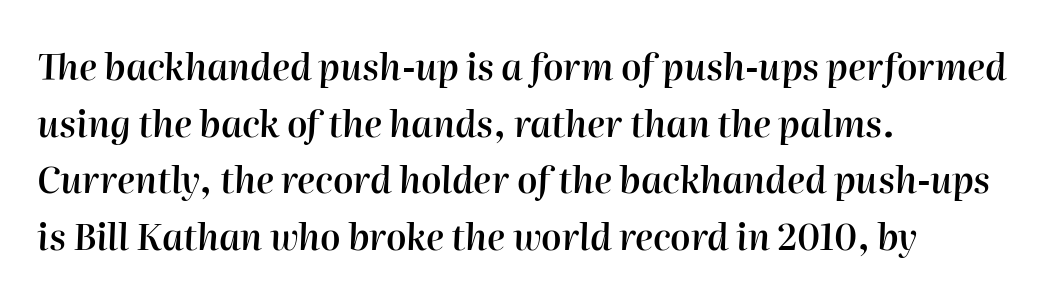
Q: Is the text bold? A: Semi-bold.
Q: Is the text italic (slanted)? A: Yes, it leans right by about 2 degrees.
Q: Is the text underlined? A: No.
Q: How is the paragraph aligned? A: Left-aligned.
Q: Is the spacing between letters normal or unusually wide? A: Normal.
Q: Is the spacing between lines tight, normal or loose? A: Normal.
Q: Width (condensed, normal, or wide)? A: Normal.
Q: Stroke contrast? A: High.
Q: x-height? A: Medium.
Q: Monospaced? A: No.
